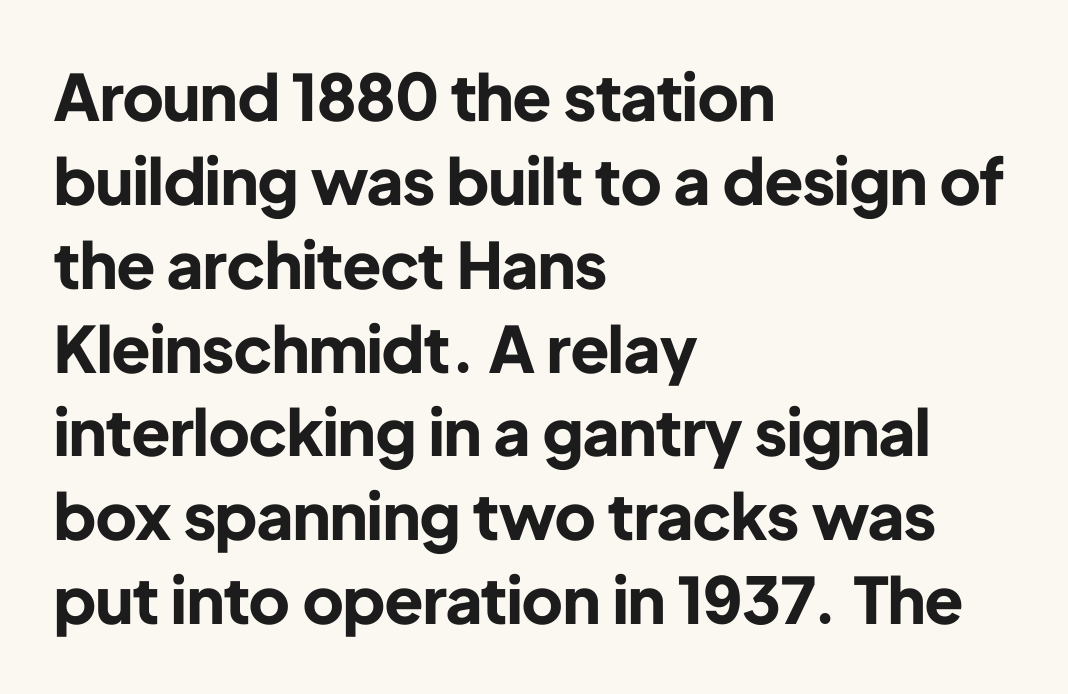
{"serif": "no", "italic": "no", "bold": "yes", "weight": "bold", "width": "normal", "stroke_contrast": "low", "x_height": "medium", "monospaced": "no", "underline": "no", "align": "left", "line_spacing": "normal", "line_spacing_ratio": 1.31, "letter_spacing": "normal", "letter_spacing_em": 0.0, "glyph_px": 64}
